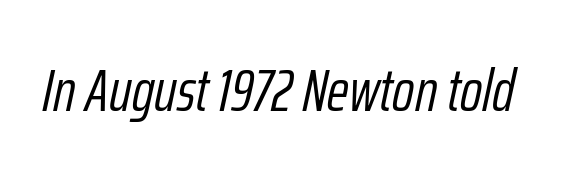
{"italic": "yes", "lean": "right", "slant_degrees": 12, "bold": "no", "weight": "light", "width": "condensed", "stroke_contrast": "low", "x_height": "medium", "monospaced": "no", "underline": "no", "letter_spacing": "normal", "letter_spacing_em": 0.0, "glyph_px": 60}
